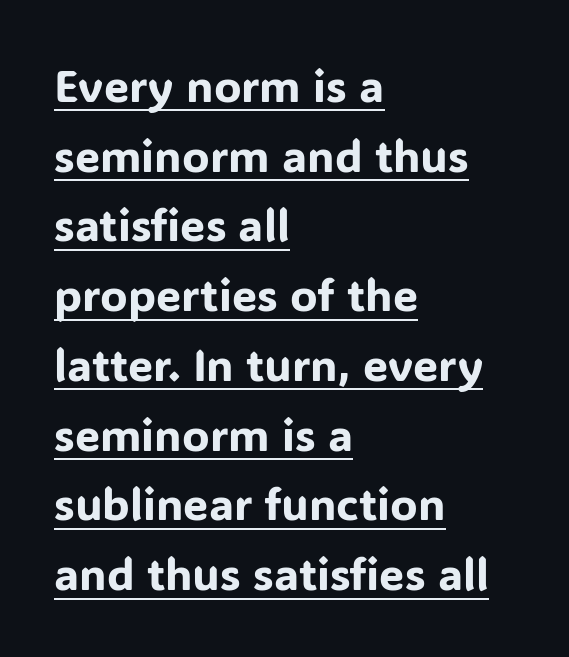
Leading: standard. Standard letterfit; no display-style spreading of the glyphs. The text was rendered using a sans face with plain stroke endings. Posture: vertical.
